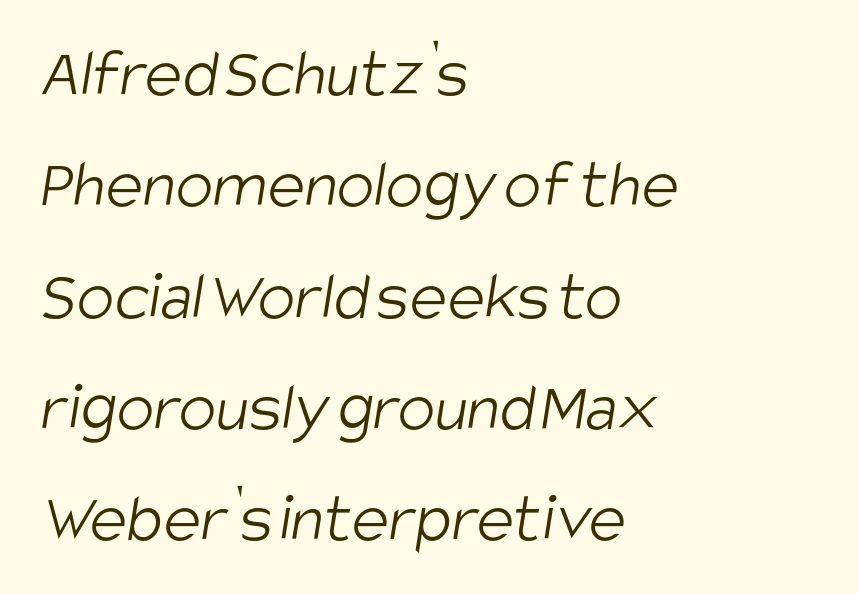
The image shows 70 px light, condensed sans-serif type; set left-aligned, normal line spacing (1.59x), normal letter spacing, not underlined; low stroke contrast and a large x-height.
